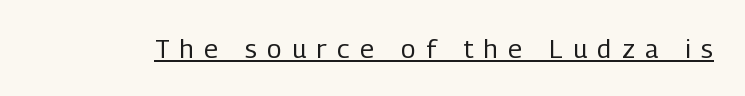
The image shows 26 px text type, upright; set unusually wide letter spacing (+0.4 em), underlined.
